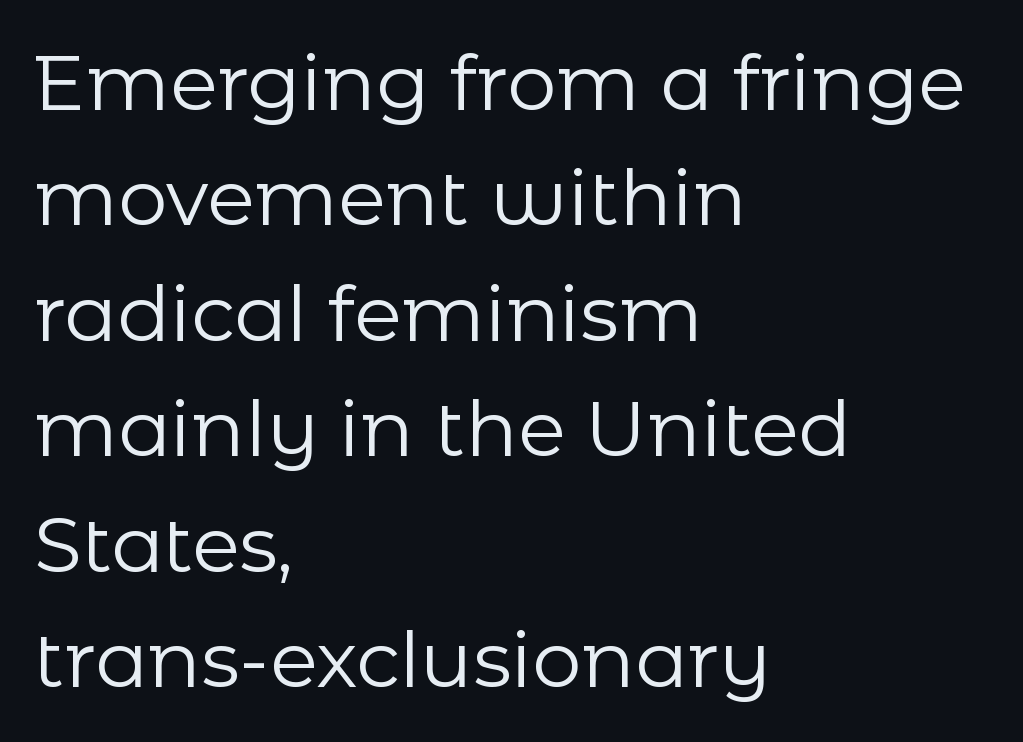
Character widths vary here, with narrow letters taking less room than wide ones. Letter spacing: default. Each new line begins a customary step beneath the previous one. Glance below the letters and you will spot only blank space. Leftover space on each line is placed entirely after the last word. Check where the strokes stop: nothing finishes them off — pure sans.
